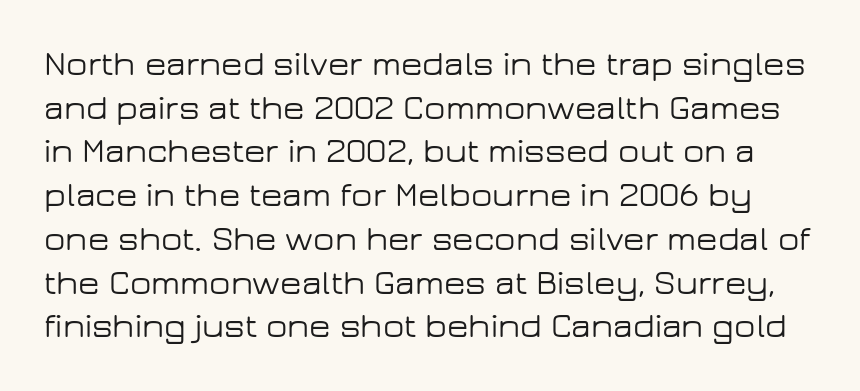
Q: Is the text italic (slanted)? A: No, it is upright.
Q: Is the typeface a serif or a sans-serif typeface? A: Sans-serif.
Q: Is the text underlined? A: No.
Q: Is the spacing between letters normal or unusually wide? A: Normal.
Q: Is the spacing between lines tight, normal or loose? A: Normal.
Q: Width (condensed, normal, or wide)? A: Wide.
Q: Stroke contrast? A: Low.
Q: x-height? A: Medium.
Q: Monospaced? A: No.
